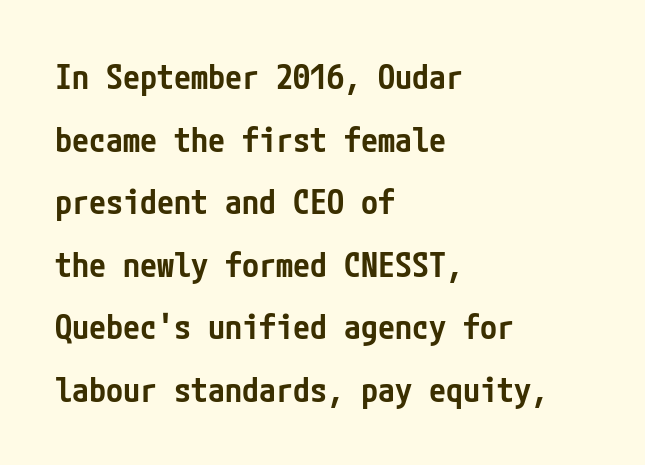
{"serif": "no", "italic": "no", "bold": "semi", "weight": "semibold", "width": "condensed", "stroke_contrast": "low", "x_height": "medium", "underline": "no", "align": "left", "line_spacing_ratio": 1.84, "letter_spacing": "normal", "letter_spacing_em": 0.0, "glyph_px": 34}
